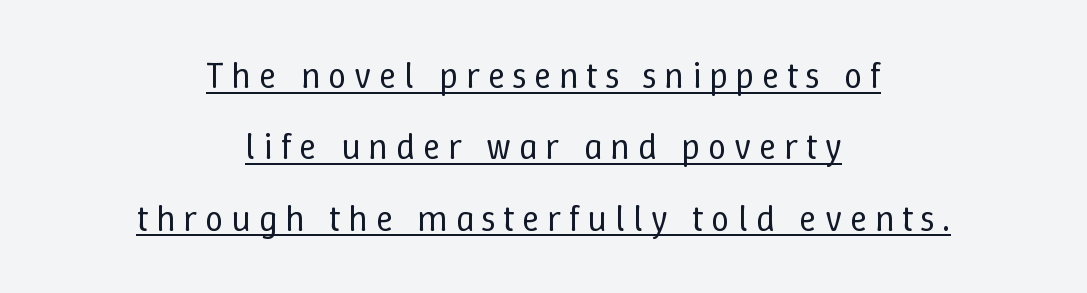
Q: Is the text bold? A: No.
Q: Is the text italic (slanted)? A: No, it is upright.
Q: Is the text underlined? A: Yes.
Q: How is the paragraph aligned? A: Centered.
Q: Is the spacing between letters normal or unusually wide? A: Unusually wide.
Q: Is the spacing between lines tight, normal or loose? A: Loose.
Q: Width (condensed, normal, or wide)? A: Normal.
Q: Stroke contrast? A: Low.
Q: x-height? A: Medium.
Q: Monospaced? A: No.
